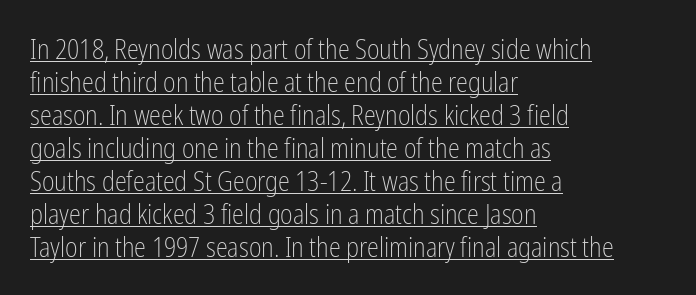
If you drew a line through each stem, it would be perfectly vertical. Spacing between characters is what you'd get straight out of the box. This reads as an unemphasized weight, regular at the heaviest. The paragraph shown leans on its left margin. The glyphs are accompanied by a horizontal stroke just below them.
